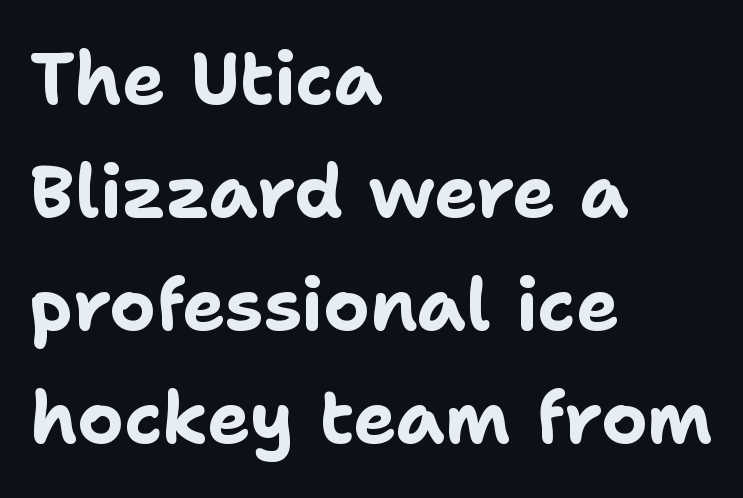
The image shows 72 px bold sans-serif type, upright; set left-aligned, normal line spacing (1.57x), normal letter spacing, not underlined; low stroke contrast and a medium x-height.
